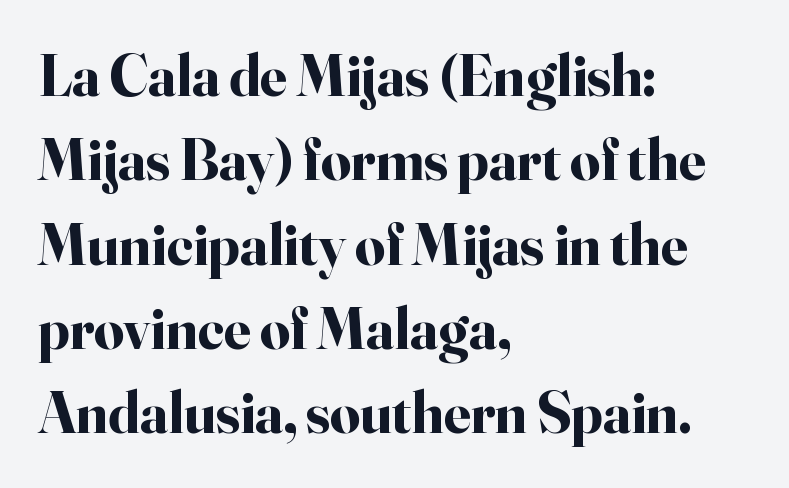
Q: Is the text bold? A: Yes.
Q: Is the text italic (slanted)? A: No, it is upright.
Q: Is the typeface a serif or a sans-serif typeface? A: Serif.
Q: Is the text underlined? A: No.
Q: How is the paragraph aligned? A: Left-aligned.
Q: Is the spacing between letters normal or unusually wide? A: Normal.
Q: Is the spacing between lines tight, normal or loose? A: Normal.
Q: Width (condensed, normal, or wide)? A: Normal.
Q: Stroke contrast? A: High.
Q: x-height? A: Small.
Q: Monospaced? A: No.
